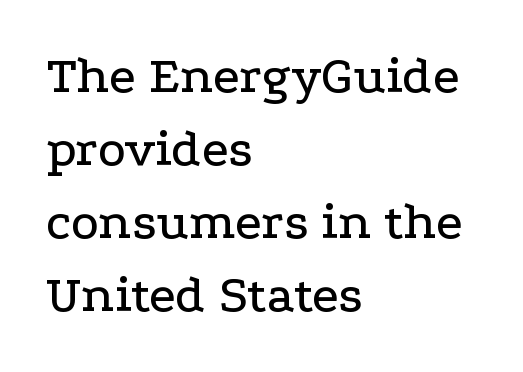
Observe the ordinary spacing: letters are neighbours, not strangers. Words float on clear page, feet unadorned. A typesetter would mark this as roman, not italic. Typographically, this falls in the serif category. Character widths vary here, with narrow letters taking less room than wide ones.
